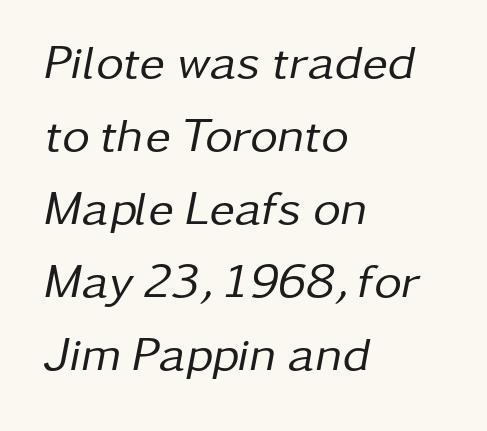
Words appear dense and cohesive because spacing is normal. No chunkiness to these letters — they're not bold. The vertical gap from one line to the next is medium. If you drew a line through each stem, it would be angled. No word sits above an underline.
